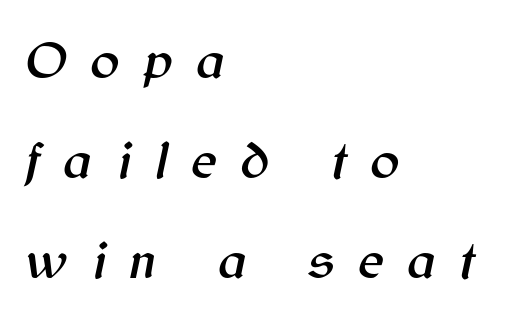
Q: Is the text italic (slanted)? A: Yes, it leans right by about 12 degrees.
Q: Is the text underlined? A: No.
Q: How is the paragraph aligned? A: Left-aligned.
Q: Is the spacing between letters normal or unusually wide? A: Unusually wide.
Q: Width (condensed, normal, or wide)? A: Normal.
Q: Stroke contrast? A: Medium.
Q: x-height? A: Medium.
Q: Monospaced? A: No.
